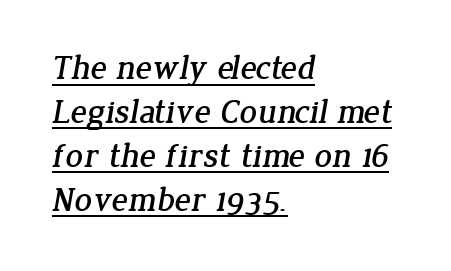
{"serif": "yes", "width": "normal", "stroke_contrast": "low", "x_height": "medium", "monospaced": "no", "underline": "yes", "align": "left", "line_spacing": "normal", "line_spacing_ratio": 1.29, "letter_spacing": "normal", "letter_spacing_em": 0.0, "glyph_px": 34}
